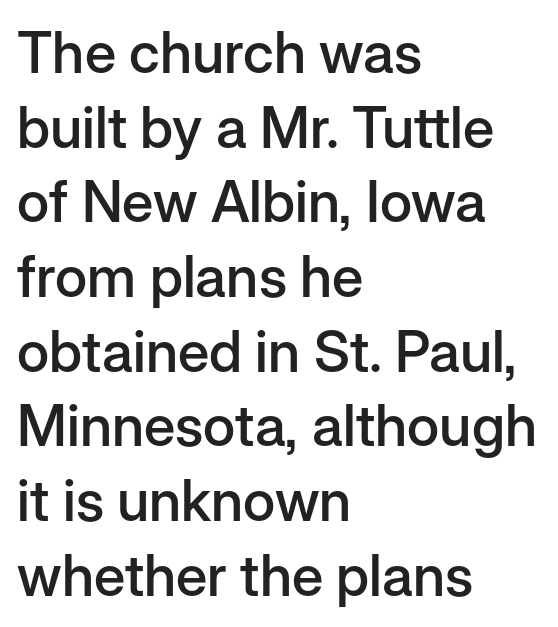
Observe the absence of serifs on each vertical stroke in this sample. The rows are spaced the way most documents space them. Ordinary non-slanted type is in use. Is this a fixed-width face? No — the glyphs have proportional, varying widths.
